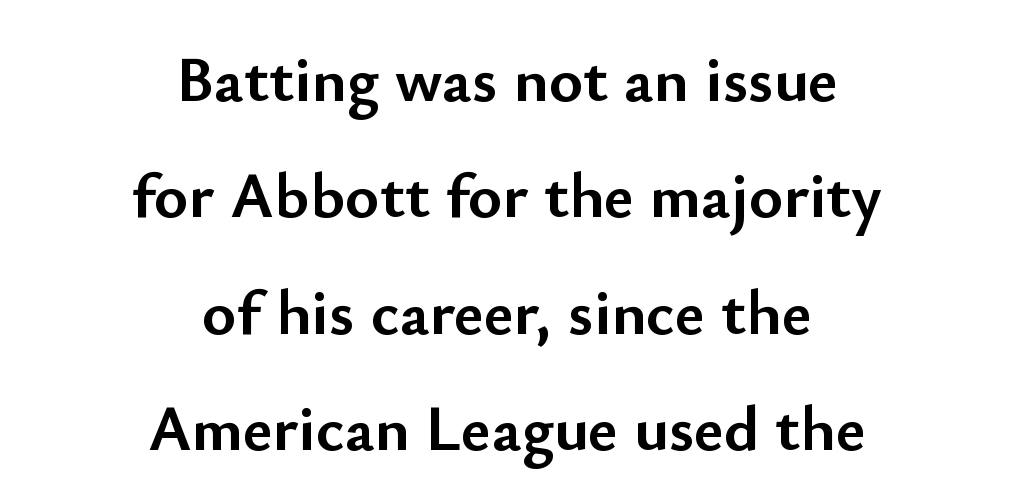
Plenty of ink on the page — the face is bold. Short and long lines alike share a common midpoint. No extra tracking has been applied to these lines. This sample has the flowing, uneven cadence of proportional lettering. Designer's note — italics off, roman on. The words here are not underlined.
